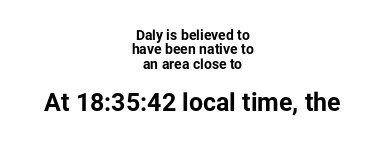
The image shows 25 px bold type, upright; set centered, tight line spacing (1.03x), normal letter spacing, not underlined; the second (bottom) block is 1.79x larger.
